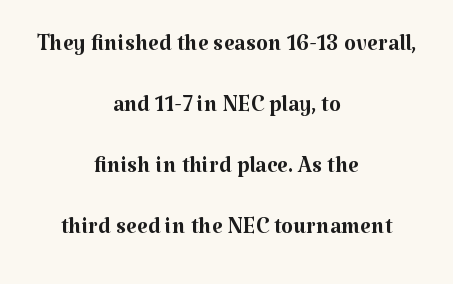
Q: Is the text bold? A: No.
Q: Is the text italic (slanted)? A: No, it is upright.
Q: Is the typeface a serif or a sans-serif typeface? A: Serif.
Q: Is the text underlined? A: No.
Q: How is the paragraph aligned? A: Centered.
Q: Is the spacing between letters normal or unusually wide? A: Normal.
Q: Is the spacing between lines tight, normal or loose? A: Loose.
Q: Width (condensed, normal, or wide)? A: Normal.
Q: Stroke contrast? A: Medium.
Q: x-height? A: Medium.
Q: Monospaced? A: No.
